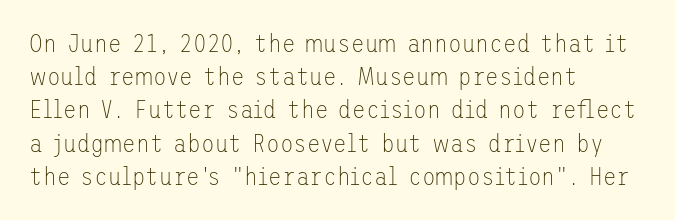
These lines sit exactly where default settings would place them. Decoration check: the copy has no underline. The typeface has the unassuming heft of standard copy or less. Horizontal alignment here is leftward, the default for most running prose.
